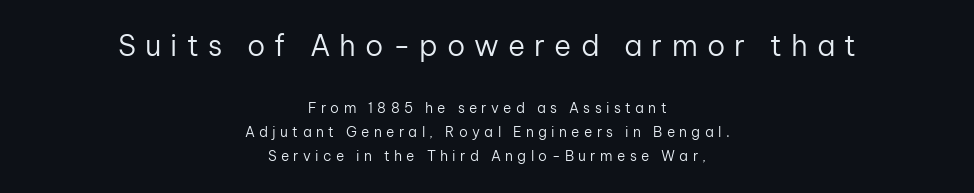
The image shows 29 px regular-weight sans-serif type, upright; set centered, normal line spacing (1.7x), unusually wide letter spacing (+0.31 em), not underlined; the first (top) block is 2.07x larger; low stroke contrast and a medium x-height.
